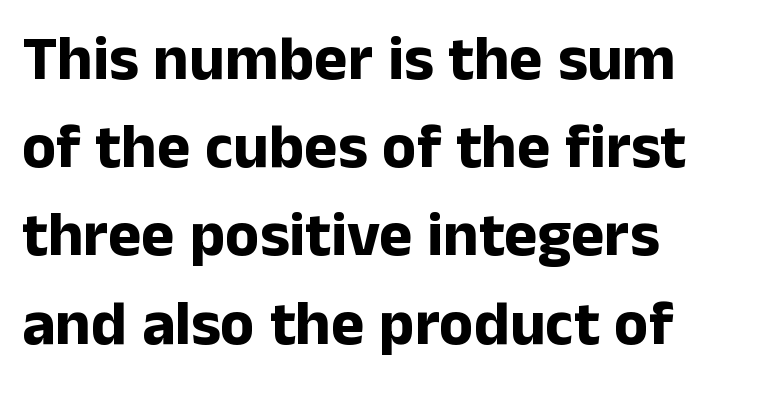
Ordinary non-slanted type is in use. Successive baselines arrive at the customary interval. This sample uses plain, unmodified letter spacing. Weight check: bold — yes, fully. This sample has the flowing, uneven cadence of proportional lettering.
